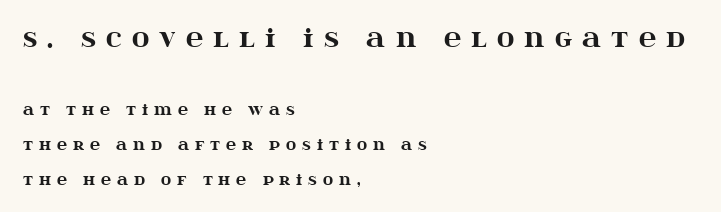
{"italic": "no", "bold": "yes", "underline": "no", "align": "left", "line_spacing": "loose", "line_spacing_ratio": 2.47, "letter_spacing": "wide", "letter_spacing_em": 0.42, "larger_block": "first", "size_ratio": 1.71, "glyph_px": 24}
